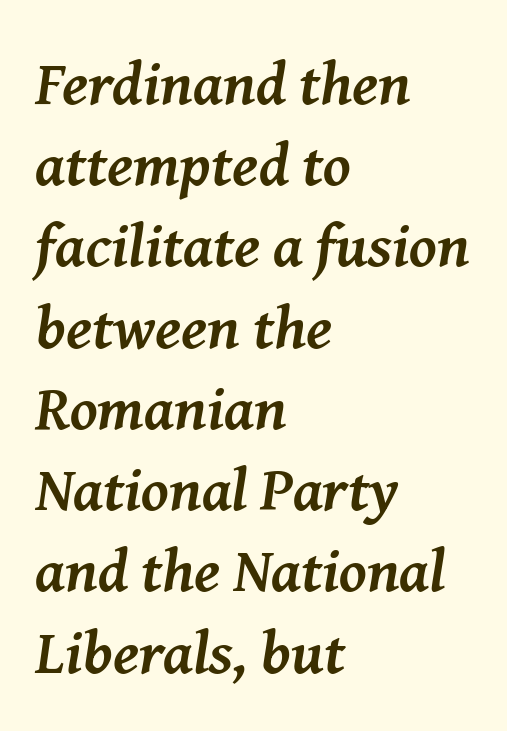
Characters follow at the spacing the type designer built in. A clean baseline with only descenders dipping below it. A serif font was chosen for this passage. Normally led — the rows are evenly, conventionally spaced. Proportional: the letters do not fall into vertical columns. Weight: bold.
